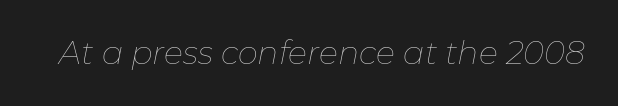
Q: Is the text bold? A: No.
Q: Is the text italic (slanted)? A: Yes, it leans right by about 11 degrees.
Q: Is the text underlined? A: No.
Q: Is the spacing between letters normal or unusually wide? A: Normal.
Q: Width (condensed, normal, or wide)? A: Normal.
Q: Stroke contrast? A: Low.
Q: x-height? A: Medium.
Q: Monospaced? A: No.
